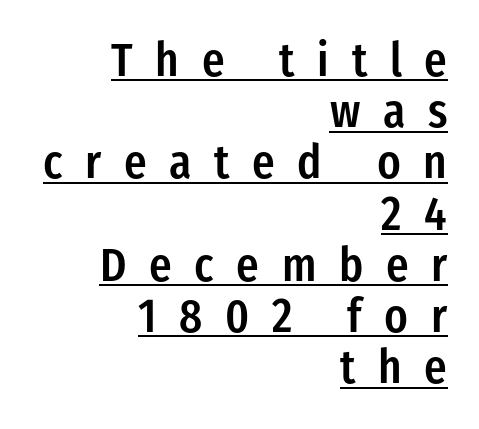
The image shows 47 px semibold, condensed sans-serif type, upright; set right-aligned, tight line spacing (1.09x), unusually wide letter spacing (+0.48 em), underlined; low stroke contrast and a medium x-height.
